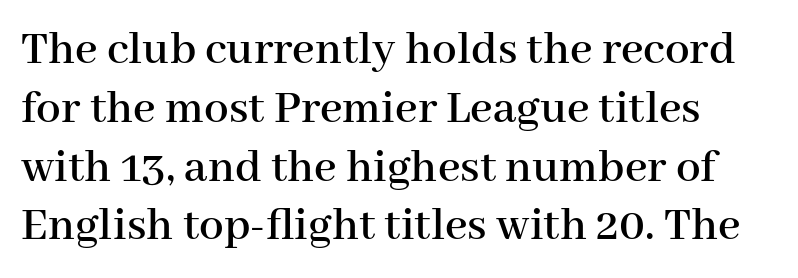
Type without underlining. Tall strokes in this sample are plumb rather than angled. Short note: letters normally spaced. Does the copy run flush right? No — it runs flush left. The letters advance in unequal steps, a hallmark of proportional type.
